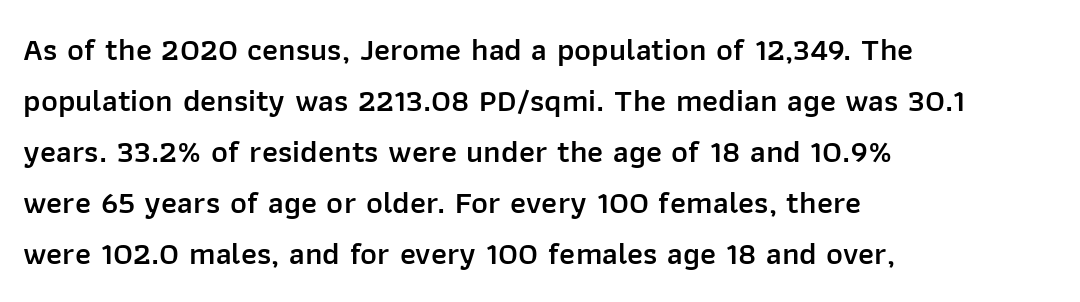
{"serif": "no", "italic": "no", "bold": "semi", "weight": "semibold", "width": "normal", "stroke_contrast": "low", "x_height": "medium", "monospaced": "no", "underline": "no", "align": "left", "line_spacing": "normal", "line_spacing_ratio": 1.59, "letter_spacing": "normal", "letter_spacing_em": 0.0, "glyph_px": 32}
